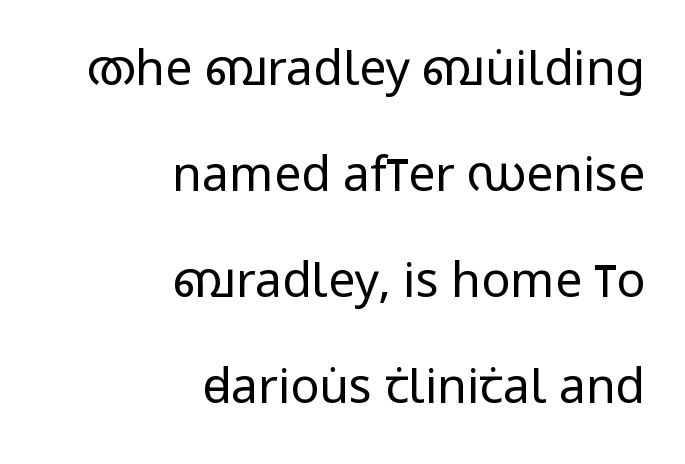
Varying glyph widths throughout — classic text-font behaviour. Casual observation: everything's shoved over to the right. One glance says open: line gaps are wider than usual. A roman cut, with each character standing at attention. Unlike a traditional serif, this face leaves its strokes unadorned. Anything drawn beneath the words? Only blank space.
